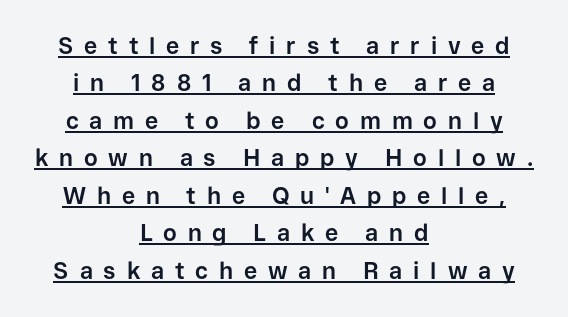
The image shows 23 px bold type, upright; set centered, normal line spacing (1.63x), unusually wide letter spacing (+0.47 em), underlined.
